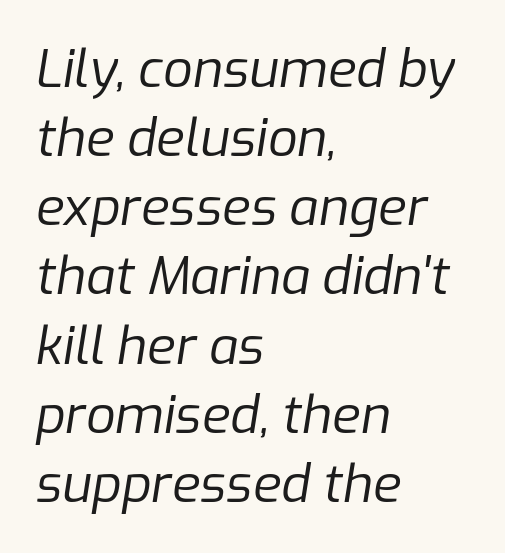
{"italic": "yes", "lean": "right", "slant_degrees": 9, "bold": "no", "weight": "regular", "width": "normal", "stroke_contrast": "low", "x_height": "medium", "monospaced": "no", "underline": "no", "align": "left", "line_spacing": "normal", "line_spacing_ratio": 1.33, "letter_spacing": "normal", "letter_spacing_em": 0.0, "glyph_px": 52}
